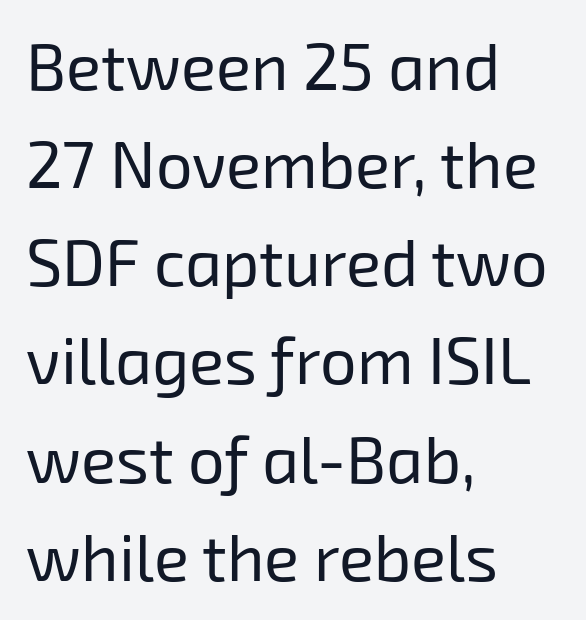
These lines are rendered in a variable-pitch font. The line texture is even and compact thanks to regular tracking. The words here are not underlined. Letters have the restrained weight of plain body copy at most.
